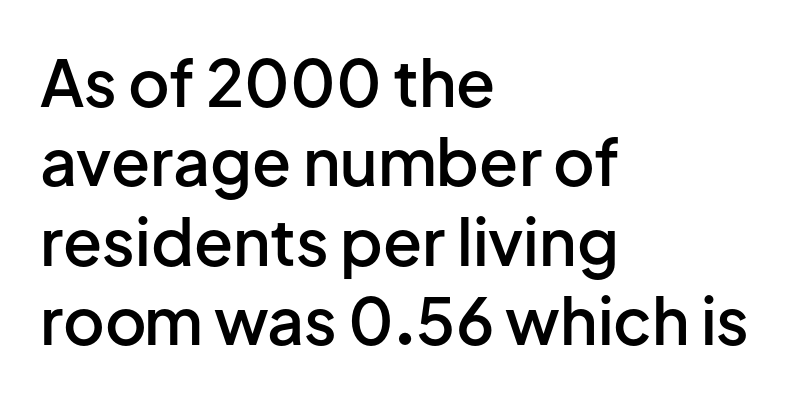
Proportional: the letters do not fall into vertical columns. Moderately thickened strokes mark this as semibold type. The text block is weighted toward the left margin, trailing off unevenly rightward. You can tell from the bare stems that sans-serif type was used. The lettering stays uniformly vertical, giving the passage a roman look.
